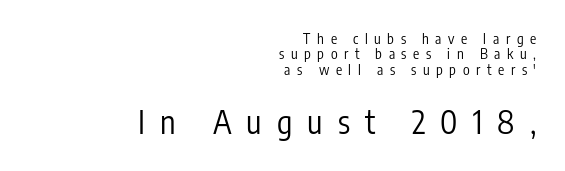
{"serif": "no", "italic": "no", "bold": "no", "weight": "regular", "width": "condensed", "stroke_contrast": "low", "x_height": "medium", "monospaced": "no", "underline": "no", "align": "right", "line_spacing": "tight", "line_spacing_ratio": 1.1, "letter_spacing": "wide", "letter_spacing_em": 0.47, "larger_block": "second", "size_ratio": 2.29, "glyph_px": 32}
